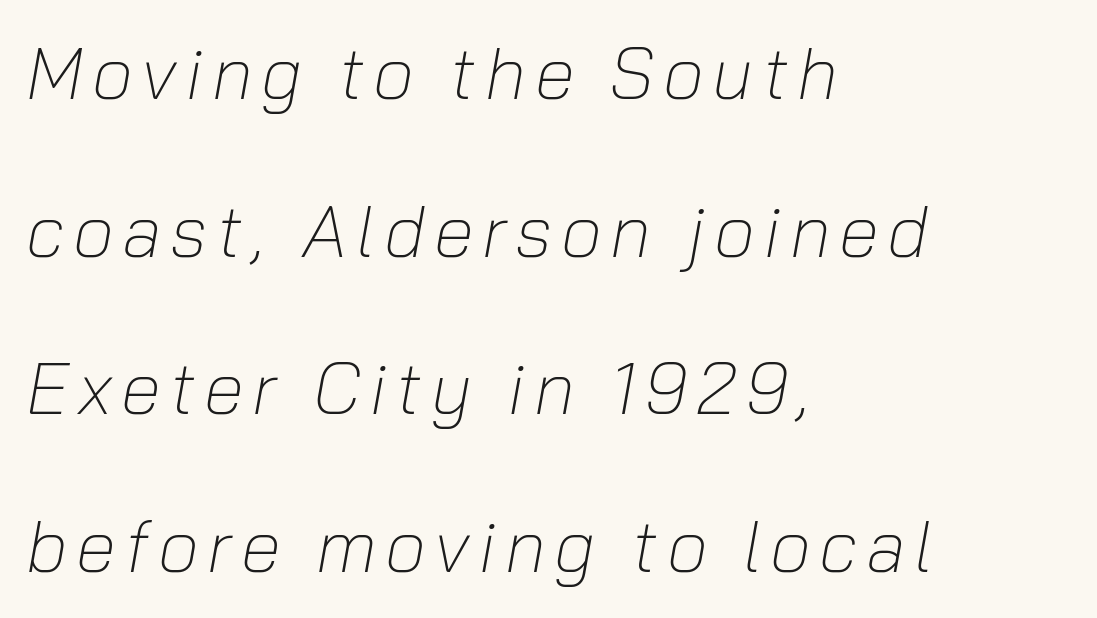
The image shows 73 px light type, italic (leaning right); set left-aligned, loose line spacing (2.16x), not underlined; low stroke contrast and a medium x-height.
